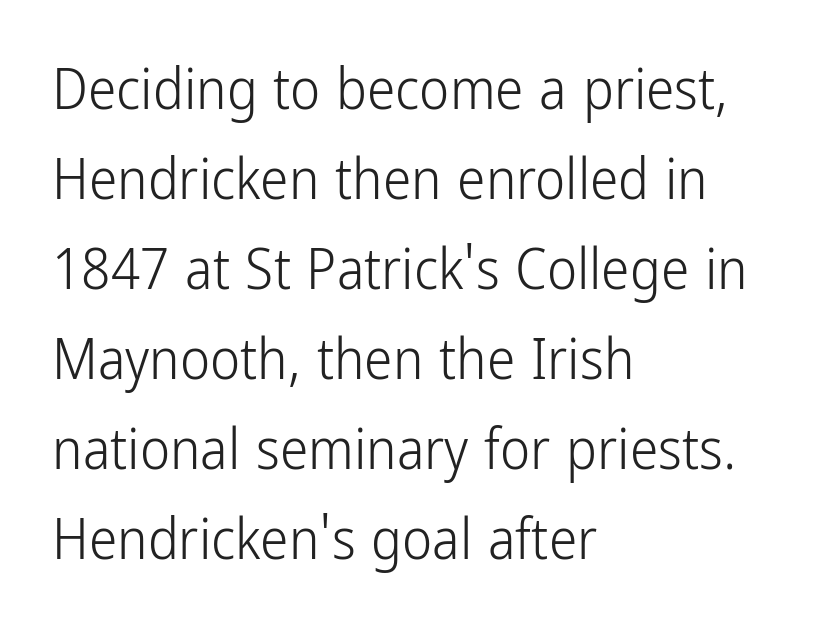
The image shows 57 px light, condensed sans-serif type, upright; set left-aligned, normal line spacing (1.58x), normal letter spacing, not underlined; low stroke contrast and a medium x-height.
